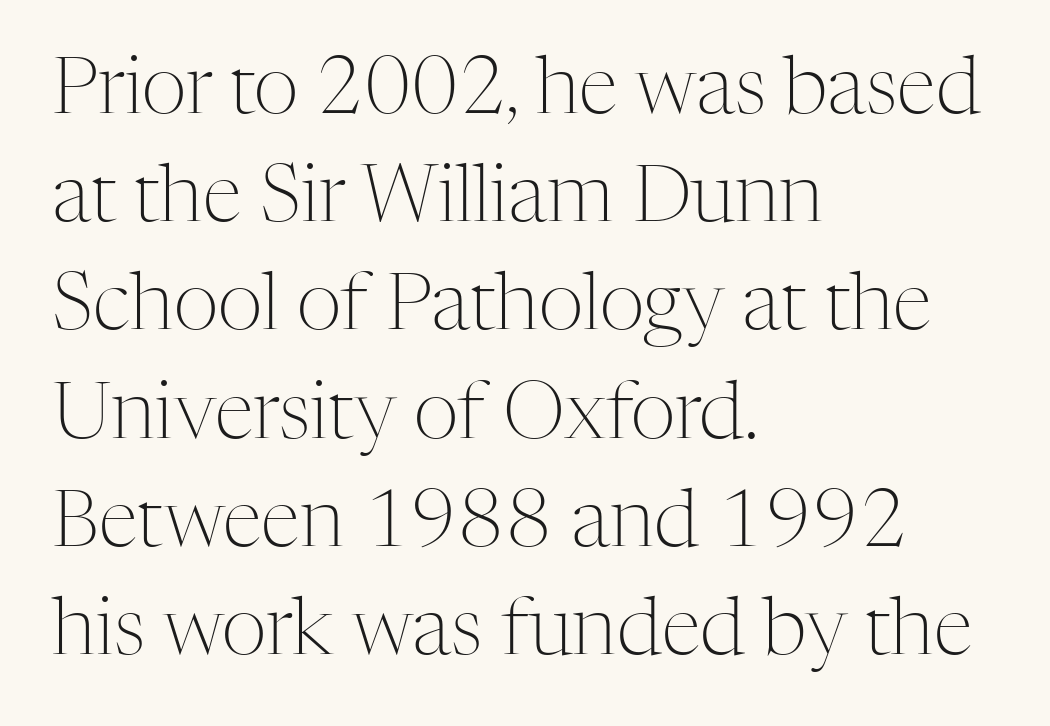
{"serif": "yes", "italic": "no", "bold": "no", "weight": "light", "width": "normal", "stroke_contrast": "medium", "x_height": "medium", "monospaced": "no", "underline": "no", "align": "left", "line_spacing": "normal", "line_spacing_ratio": 1.37, "letter_spacing": "normal", "letter_spacing_em": 0.0, "glyph_px": 79}
